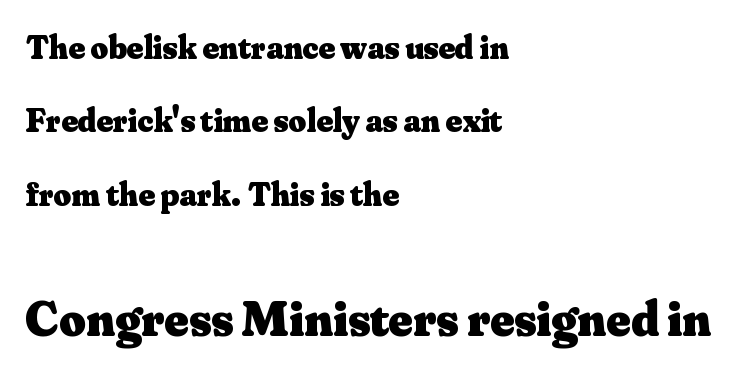
{"serif": "yes", "italic": "no", "bold": "yes", "weight": "heavy", "width": "normal", "stroke_contrast": "medium", "x_height": "small", "monospaced": "no", "underline": "no", "align": "left", "line_spacing": "loose", "line_spacing_ratio": 2.16, "letter_spacing": "normal", "letter_spacing_em": 0.0, "larger_block": "second", "size_ratio": 1.5, "glyph_px": 51}
